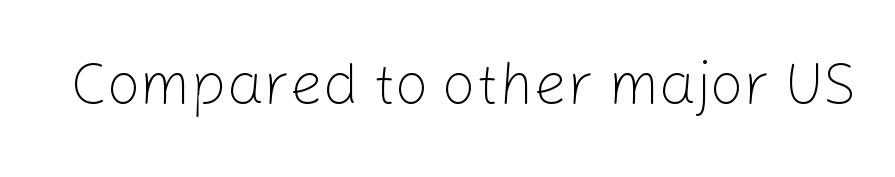
{"serif": "no", "italic": "no", "bold": "no", "weight": "light", "width": "normal", "stroke_contrast": "low", "x_height": "medium", "monospaced": "no", "underline": "no", "letter_spacing": "normal", "letter_spacing_em": 0.0, "glyph_px": 59}
